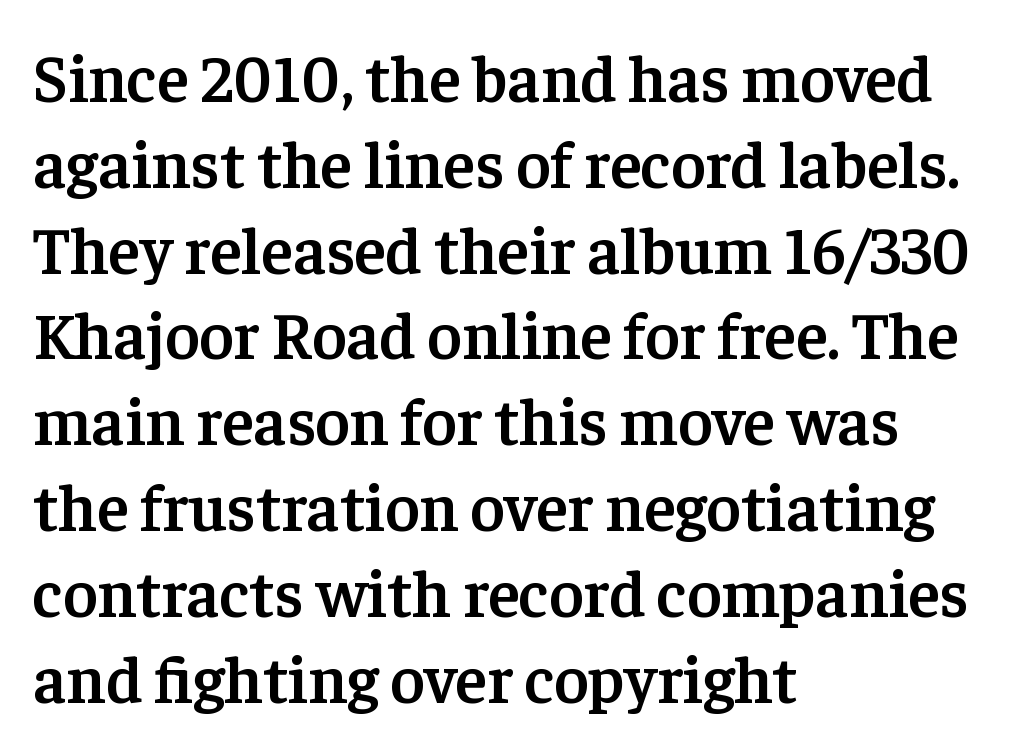
{"serif": "yes", "italic": "no", "bold": "semi", "weight": "semibold", "width": "normal", "stroke_contrast": "low", "x_height": "medium", "monospaced": "no", "underline": "no", "align": "left", "line_spacing": "normal", "line_spacing_ratio": 1.3, "letter_spacing": "normal", "letter_spacing_em": 0.0, "glyph_px": 66}
